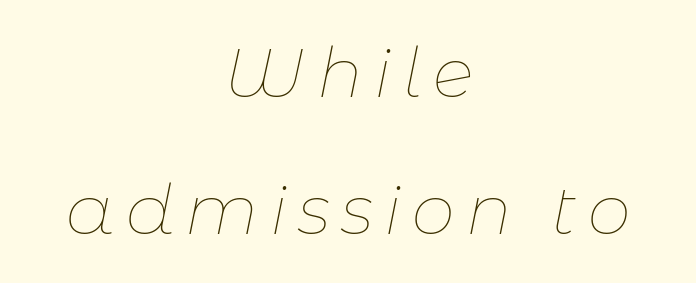
The passage shown is not underscored anywhere. The axis of the letterforms is tilted away from vertical. Notice how the passage keeps no hard edge, just a central spine. No letter is thick-stroked: the sample isn't bold. Airy leading.
